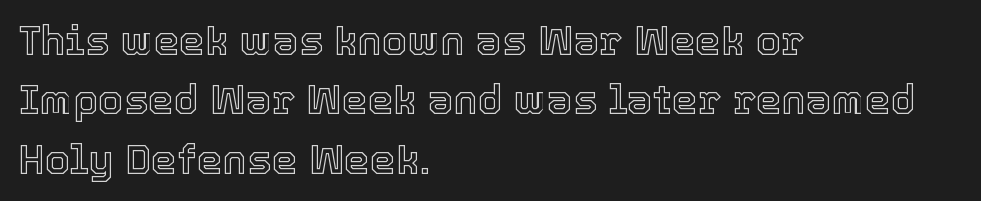
Tracking value appears to be zero — textbook default spacing. Note the varied advance widths — an 'i' is clearly narrower than an 'm'. This block has exactly the height ordinary leading produces. No italicization has been applied; the sample stays upright.
